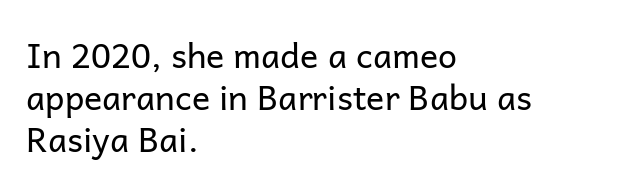
{"serif": "no", "italic": "no", "bold": "no", "weight": "regular", "width": "normal", "stroke_contrast": "low", "x_height": "medium", "monospaced": "no", "underline": "no", "align": "left", "line_spacing_ratio": 1.23, "letter_spacing": "normal", "letter_spacing_em": 0.0, "glyph_px": 34}
